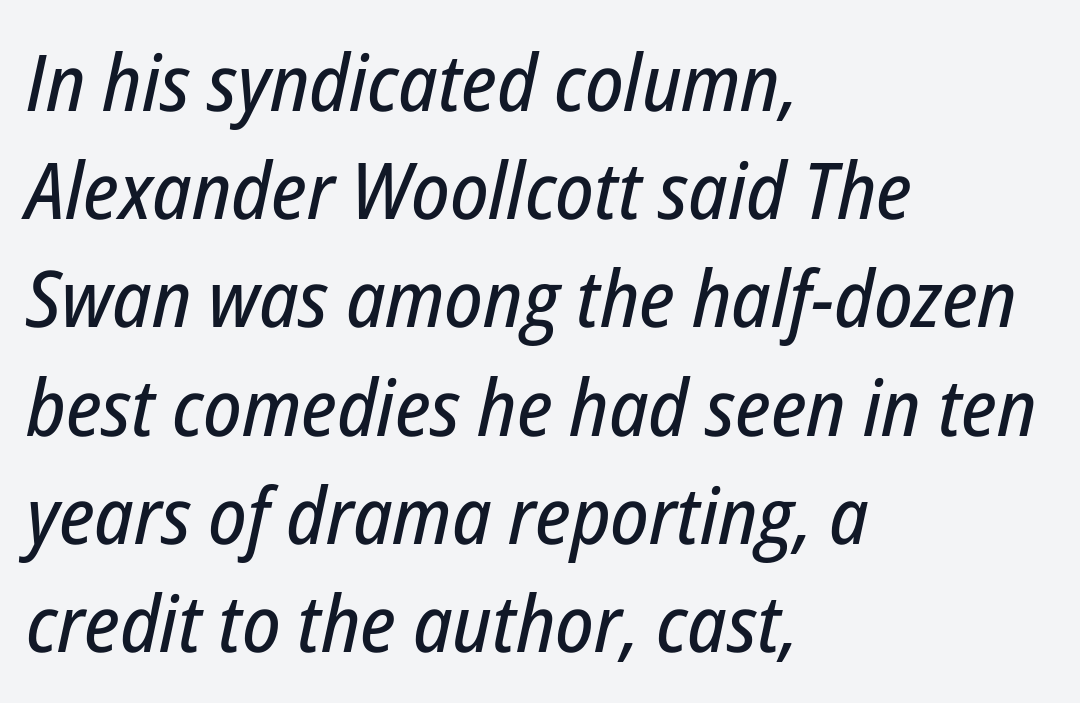
The image shows 79 px condensed type, italic (leaning right); set left-aligned, normal line spacing (1.37x), normal letter spacing, not underlined; low stroke contrast and a medium x-height.
